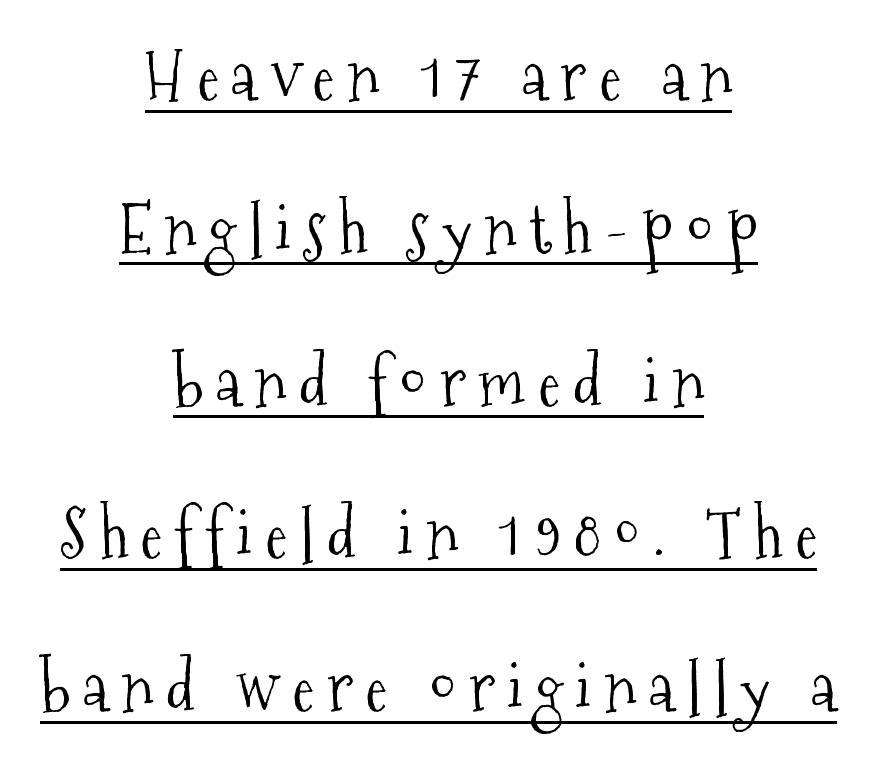
The image shows 67 px light, condensed serif type, upright; set centered, loose line spacing (2.28x), underlined; medium stroke contrast and a medium x-height.
